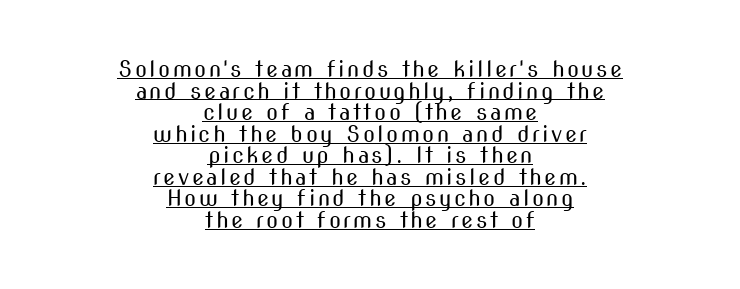
The image shows 22 px text type, upright; set centered, tight line spacing (0.98x), underlined.
